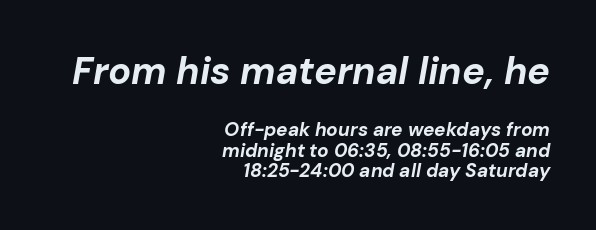
Every letter is thick-stroked: bold, no question. Nobody touched the tracking dial on this one. A bare baseline throughout the passage. Note: larger setting up top, smaller setting below. Each letter keeps its own natural width here, so spacing adapts to shape.
